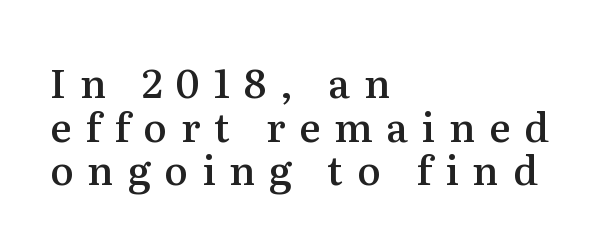
In CSS terms this would be text-align: left. Each letter's strokes conclude with small projecting serifs. Underline: absent. This block would grow much taller if given ordinary leading; it's compressed now. The passage shown is semibold, sitting just below true bold.
